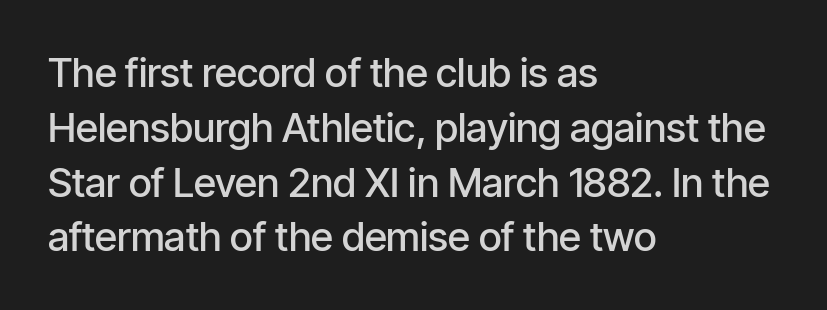
{"serif": "no", "italic": "no", "bold": "semi", "weight": "semibold", "width": "condensed", "stroke_contrast": "low", "x_height": "medium", "monospaced": "no", "underline": "no", "align": "left", "line_spacing": "normal", "line_spacing_ratio": 1.37, "letter_spacing": "normal", "letter_spacing_em": 0.0, "glyph_px": 40}
